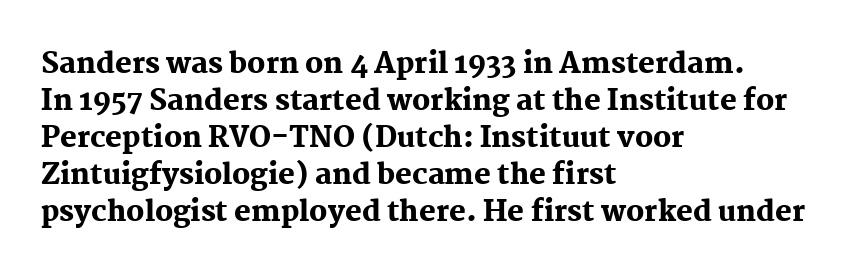
The image shows 28 px heavy serif type, upright; set left-aligned, normal line spacing (1.32x), normal letter spacing, not underlined; medium stroke contrast and a medium x-height.
